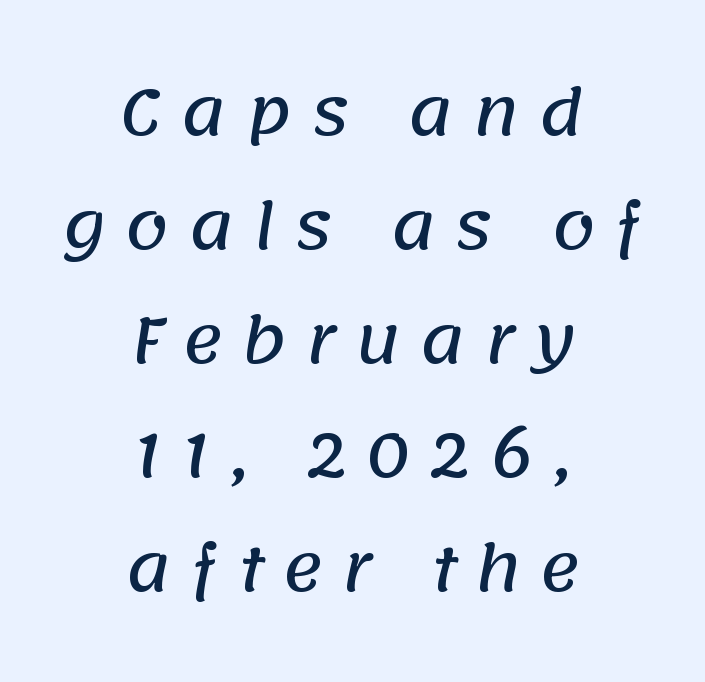
The image shows 62 px sans-serif type; set centered, line spacing 1.84x, unusually wide letter spacing (+0.3 em), not underlined; low stroke contrast and a large x-height.
